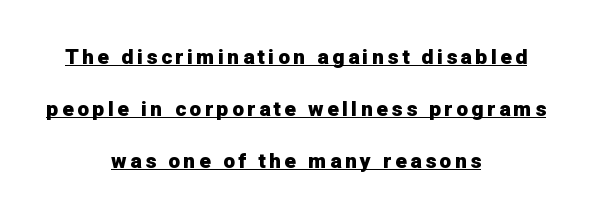
{"italic": "no", "bold": "yes", "underline": "yes", "align": "center", "line_spacing": "loose", "line_spacing_ratio": 2.47, "glyph_px": 21}
